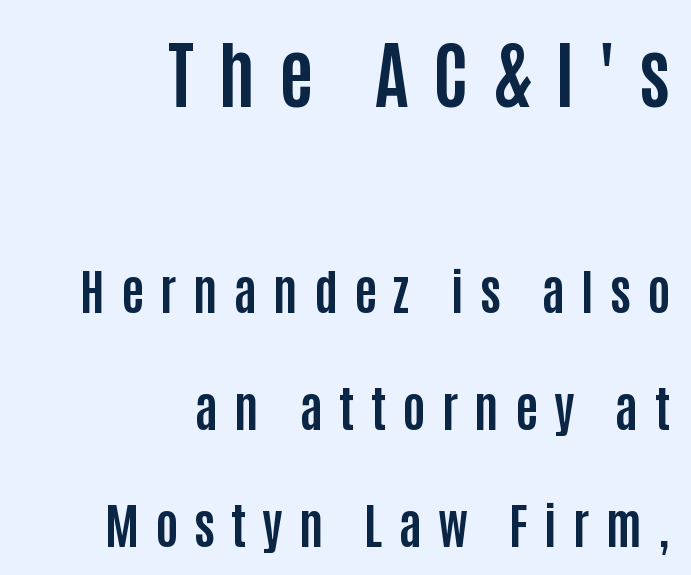
Q: Is the text bold? A: Yes.
Q: Is the text italic (slanted)? A: No, it is upright.
Q: Is the typeface a serif or a sans-serif typeface? A: Sans-serif.
Q: Is the text underlined? A: No.
Q: How is the paragraph aligned? A: Right-aligned.
Q: Is the spacing between letters normal or unusually wide? A: Unusually wide.
Q: Is the spacing between lines tight, normal or loose? A: Loose.
Q: Which block of text is set in a larger size, the first (top) or the second (bottom)? A: The first (top) one.
Q: Width (condensed, normal, or wide)? A: Condensed.
Q: Stroke contrast? A: Low.
Q: x-height? A: Large.
Q: Monospaced? A: No.
